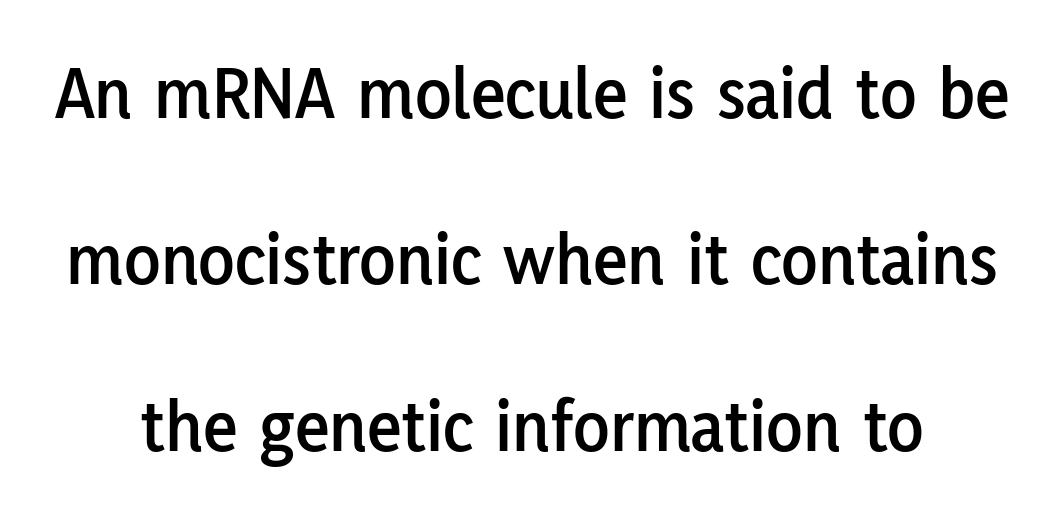
The image shows 75 px sans-serif type, upright; set loose line spacing (2.22x), normal letter spacing, not underlined; low stroke contrast and a medium x-height.
